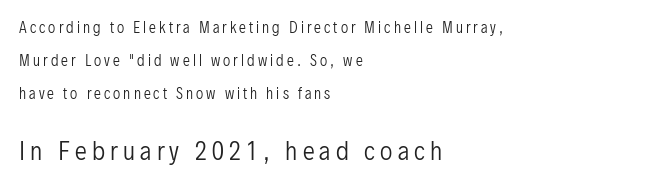
Q: Is the text bold? A: No.
Q: Is the text italic (slanted)? A: No, it is upright.
Q: Is the text underlined? A: No.
Q: How is the paragraph aligned? A: Left-aligned.
Q: Is the spacing between letters normal or unusually wide? A: Unusually wide.
Q: Is the spacing between lines tight, normal or loose? A: Loose.
Q: Which block of text is set in a larger size, the first (top) or the second (bottom)? A: The second (bottom) one.
